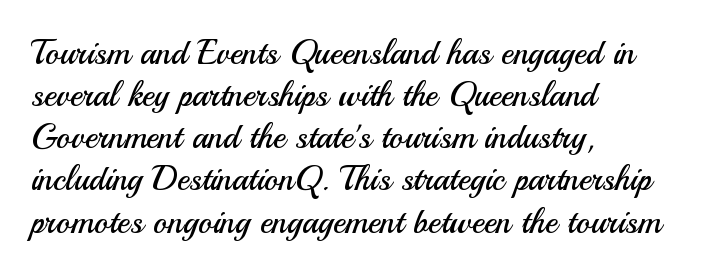
Q: Is the text bold? A: No.
Q: Is the text italic (slanted)? A: Yes.
Q: Is the typeface a serif or a sans-serif typeface? A: Sans-serif.
Q: Is the text underlined? A: No.
Q: How is the paragraph aligned? A: Left-aligned.
Q: Is the spacing between letters normal or unusually wide? A: Normal.
Q: Width (condensed, normal, or wide)? A: Normal.
Q: Stroke contrast? A: Medium.
Q: x-height? A: Small.
Q: Monospaced? A: No.
